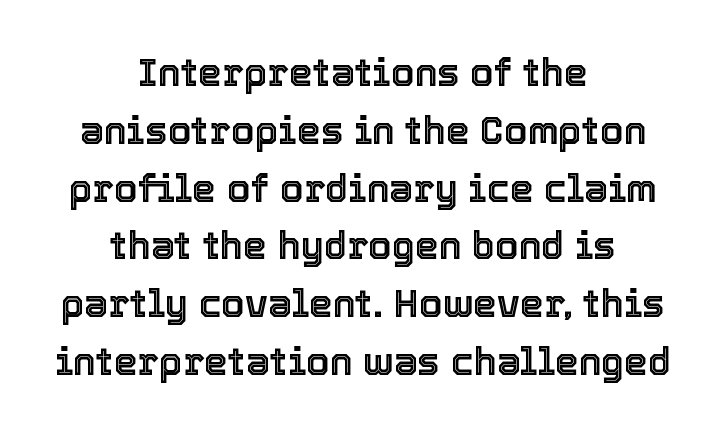
{"italic": "no", "width": "normal", "x_height": "medium", "monospaced": "no", "underline": "no", "align": "center", "line_spacing": "normal", "line_spacing_ratio": 1.52, "letter_spacing": "normal", "letter_spacing_em": 0.0, "glyph_px": 38}
